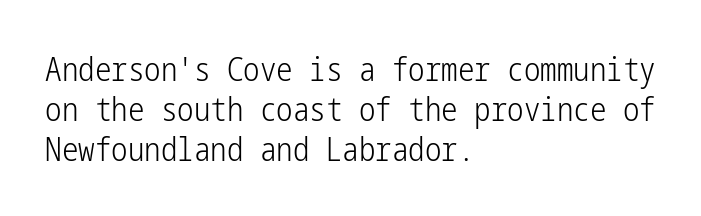
{"serif": "no", "italic": "no", "bold": "no", "weight": "light", "width": "condensed", "stroke_contrast": "low", "x_height": "medium", "underline": "no", "align": "left", "line_spacing_ratio": 1.21, "letter_spacing": "normal", "letter_spacing_em": 0.0, "glyph_px": 33}
